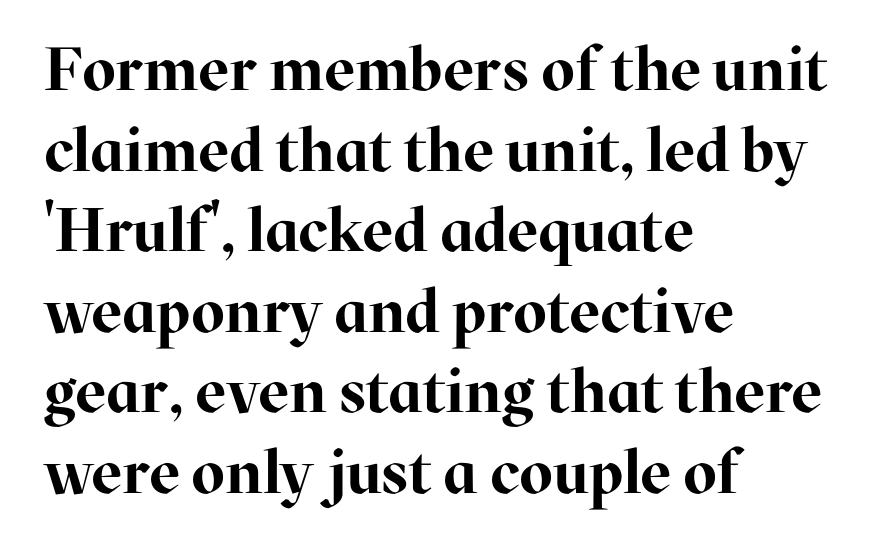
Q: Is the text bold? A: Yes.
Q: Is the text italic (slanted)? A: No, it is upright.
Q: Is the typeface a serif or a sans-serif typeface? A: Serif.
Q: Is the text underlined? A: No.
Q: How is the paragraph aligned? A: Left-aligned.
Q: Is the spacing between letters normal or unusually wide? A: Normal.
Q: Is the spacing between lines tight, normal or loose? A: Normal.
Q: Width (condensed, normal, or wide)? A: Normal.
Q: Stroke contrast? A: High.
Q: x-height? A: Medium.
Q: Monospaced? A: No.
